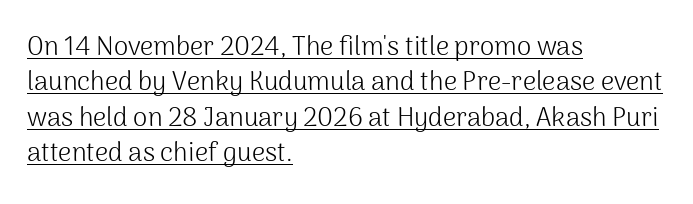
The passage is arranged the way most books set body copy — flush left. The letterforms sit at book weight or below. In terms of leading, this rendering sits right in the middle. A rule runs beneath these lines of type.
